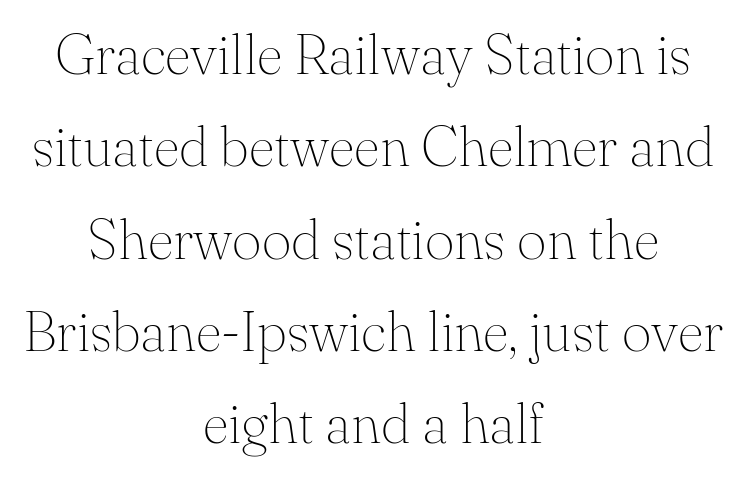
It's the straight-up-and-down kind of type. Type style note: has serifs. Just letters on the line, the space beneath them empty. Tracking value appears to be zero — textbook default spacing. The line-height multiplier appears to be the usual default. The strokes are not fattened; the text isn't bold.
